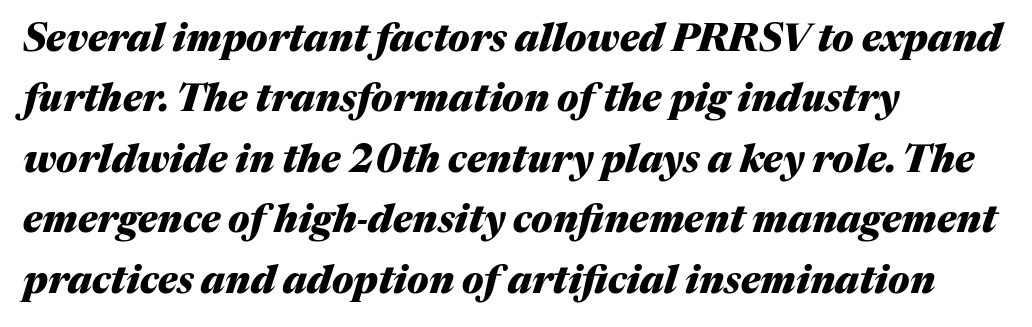
The rendering uses natural spacing where letterforms have individual widths. Nothing unusual about the tracking: characters are spaced as the font intends. Alignment: flush left. Rows of type keep a routine distance in the vertical direction.
